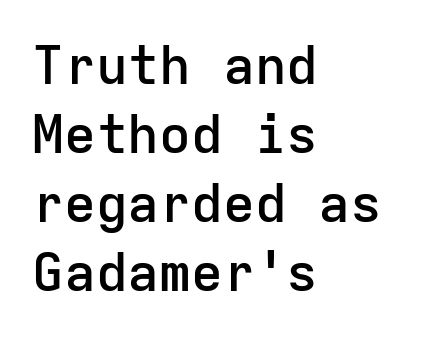
In terms of weight, the rendering is demibold, just under bold. Does the type have serifs? No, each stem ends abruptly. The glyphs are unaccompanied by any horizontal stroke below them. The designer left line spacing at the default. Left-aligned paragraph, ragged on the right. Is this a fixed-width face? Yes — each glyph sits in an identical cell.
